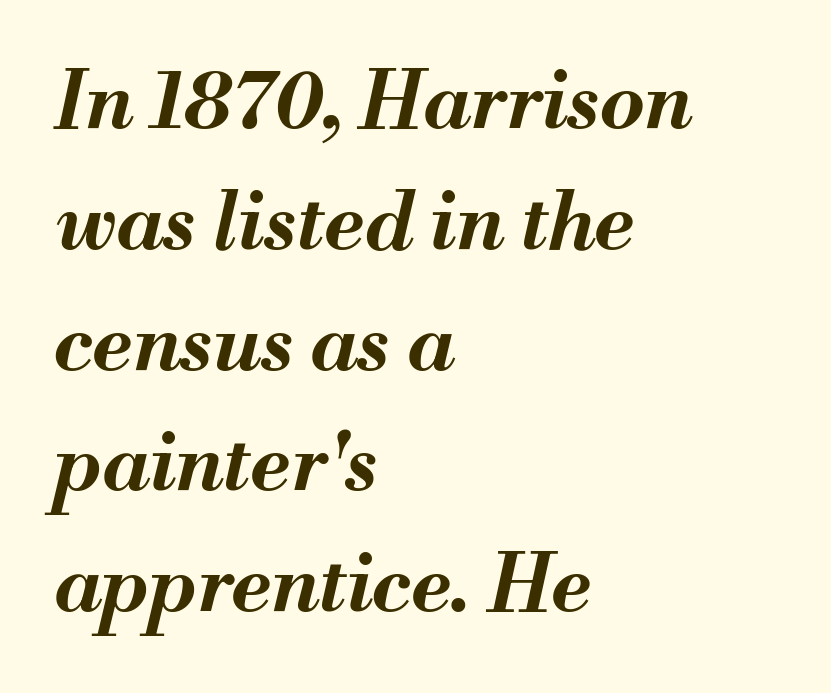
The letters are bold, with thick, heavy strokes. Evenly set lines give the paragraph a standard silhouette. The paragraph has a hard left edge and a soft right edge. The face used here is proportionally spaced, like ordinary book or web type. The specimen reads as italic at a glance.
